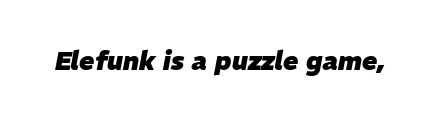
The image shows 25 px bold type, italic (leaning right); set normal letter spacing, not underlined.
